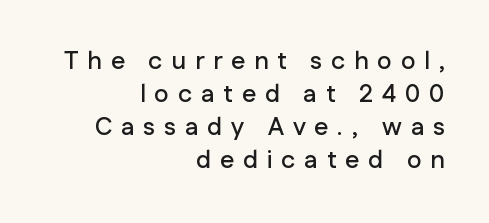
{"italic": "no", "underline": "no", "align": "right", "line_spacing": "normal", "line_spacing_ratio": 1.32, "letter_spacing": "wide", "letter_spacing_em": 0.35, "glyph_px": 25}
